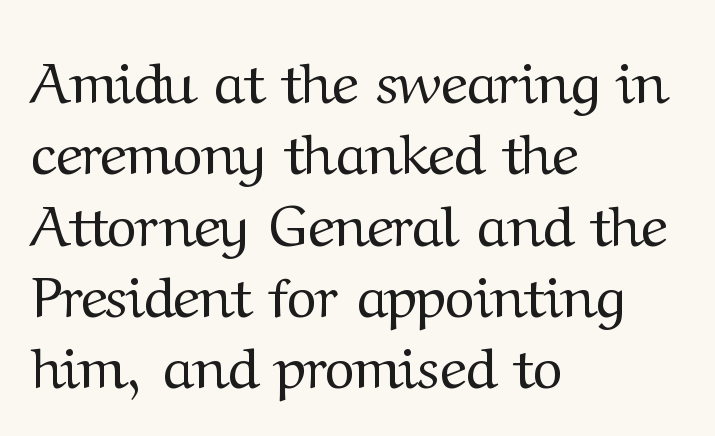
The image shows 58 px regular-weight serif type, upright; set left-aligned, line spacing 1.23x, normal letter spacing, not underlined; medium stroke contrast and a medium x-height.
